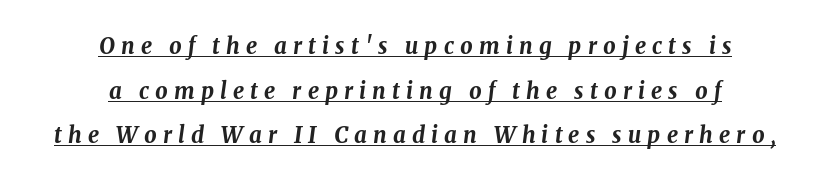
The image shows 22 px bold type, italic (leaning right); set centered, loose line spacing (2.03x), unusually wide letter spacing (+0.28 em), underlined.
